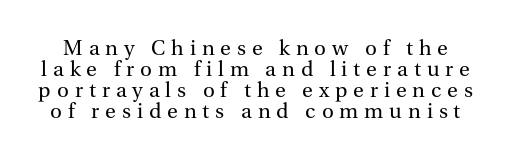
The image shows 22 px text type, upright; set tight line spacing (0.96x), unusually wide letter spacing (+0.27 em), not underlined.
